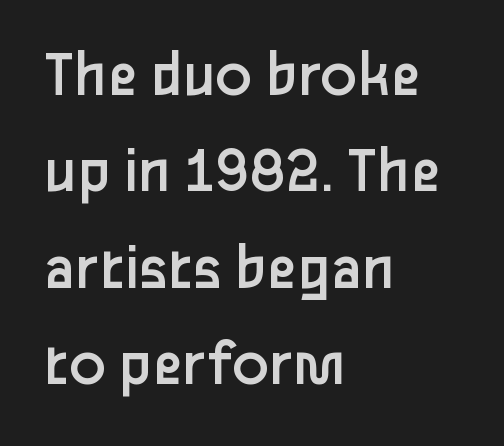
The image shows 67 px regular-weight sans-serif type, upright; set left-aligned, normal line spacing (1.44x), normal letter spacing, not underlined; low stroke contrast and a medium x-height.
